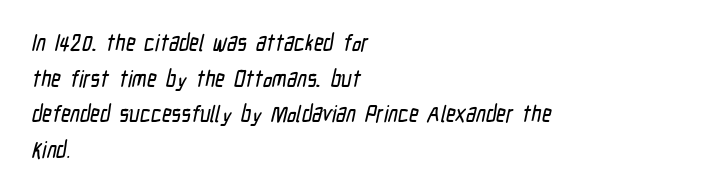
Q: Is the text underlined? A: No.
Q: How is the paragraph aligned? A: Left-aligned.
Q: Is the spacing between letters normal or unusually wide? A: Normal.
Q: Is the spacing between lines tight, normal or loose? A: Normal.
